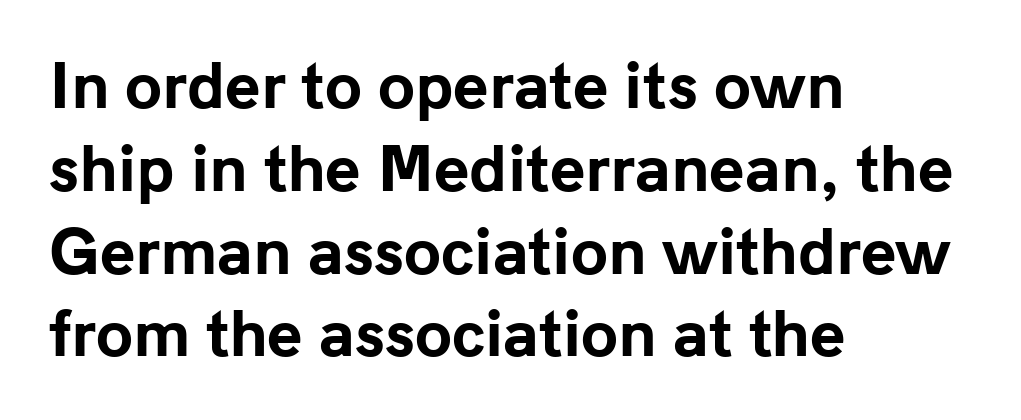
Students, this is bold: see how much ink each stroke carries. Character widths vary here, with narrow letters taking less room than wide ones. Each line starts at the same left margin while the right side varies. Honestly, there is no underline to notice here at all. The face used here is rendered with its standard letterfit. Compared with typical paragraphs, the rows here are spaced about the same.
